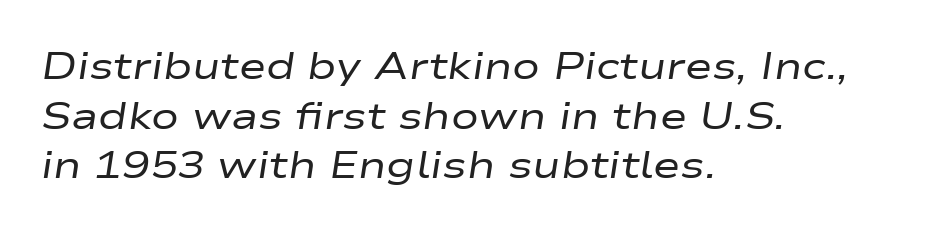
Q: Is the text bold? A: No.
Q: Is the text italic (slanted)? A: Yes, it leans right by about 9 degrees.
Q: Is the text underlined? A: No.
Q: How is the paragraph aligned? A: Left-aligned.
Q: Is the spacing between letters normal or unusually wide? A: Normal.
Q: Is the spacing between lines tight, normal or loose? A: Normal.
Q: Width (condensed, normal, or wide)? A: Wide.
Q: Stroke contrast? A: Low.
Q: x-height? A: Medium.
Q: Monospaced? A: No.
